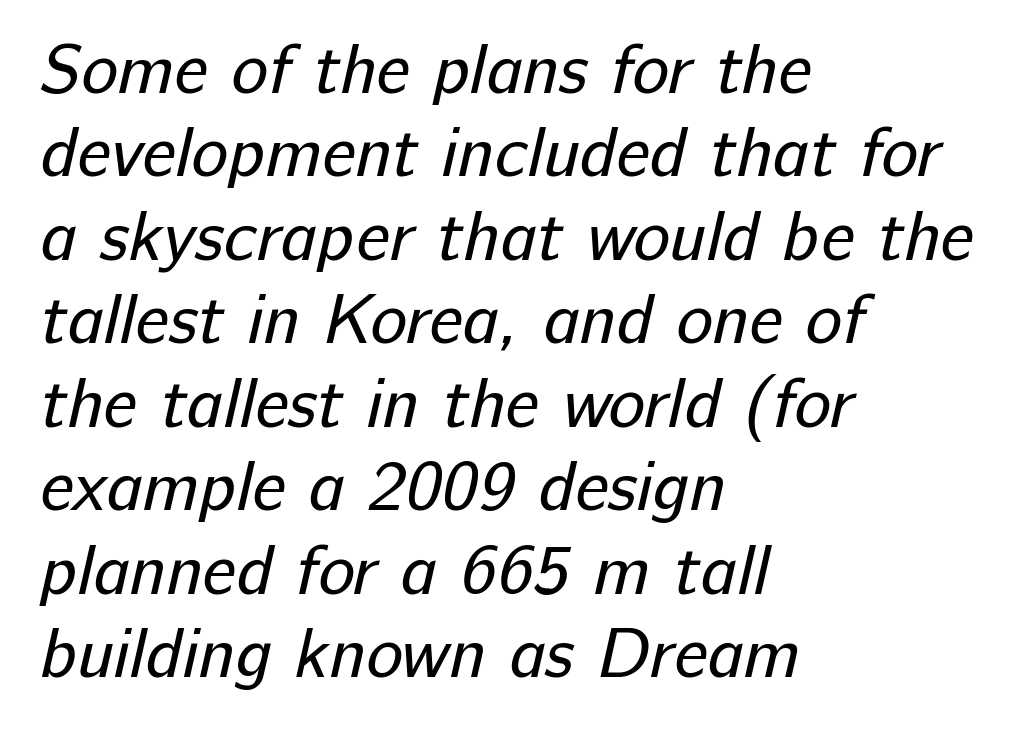
The image shows 69 px regular-weight sans-serif type; set left-aligned, line spacing 1.21x, normal letter spacing, not underlined; low stroke contrast and a medium x-height.
